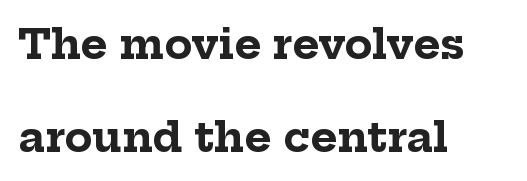
Q: Is the text bold? A: Yes.
Q: Is the text italic (slanted)? A: No, it is upright.
Q: Is the typeface a serif or a sans-serif typeface? A: Serif.
Q: Is the text underlined? A: No.
Q: How is the paragraph aligned? A: Left-aligned.
Q: Is the spacing between letters normal or unusually wide? A: Normal.
Q: Is the spacing between lines tight, normal or loose? A: Loose.
Q: Width (condensed, normal, or wide)? A: Normal.
Q: Stroke contrast? A: Low.
Q: x-height? A: Medium.
Q: Monospaced? A: No.
